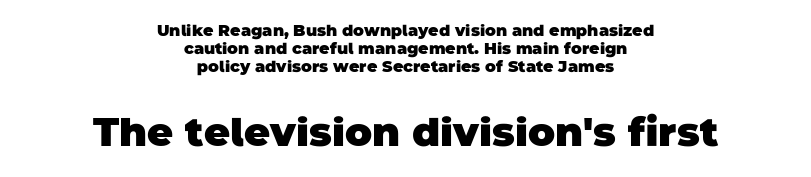
Q: Is the text bold? A: Yes.
Q: Is the typeface a serif or a sans-serif typeface? A: Sans-serif.
Q: Is the text underlined? A: No.
Q: How is the paragraph aligned? A: Centered.
Q: Is the spacing between letters normal or unusually wide? A: Normal.
Q: Is the spacing between lines tight, normal or loose? A: Tight.
Q: Which block of text is set in a larger size, the first (top) or the second (bottom)? A: The second (bottom) one.
Q: Width (condensed, normal, or wide)? A: Normal.
Q: Stroke contrast? A: Low.
Q: x-height? A: Large.
Q: Monospaced? A: No.
